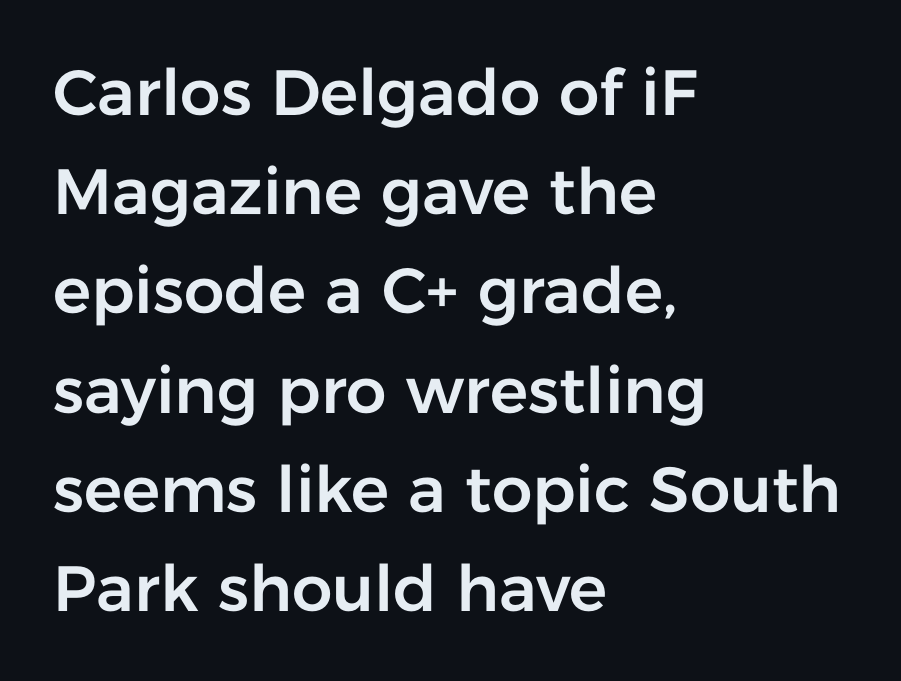
This sample uses an upright cut, with every glyph sitting square on the baseline. The type is set solid horizontally, with unmodified tracking. Grotesque or geometric, the face here clearly has no serifs. Where is the straight margin? On the left.
